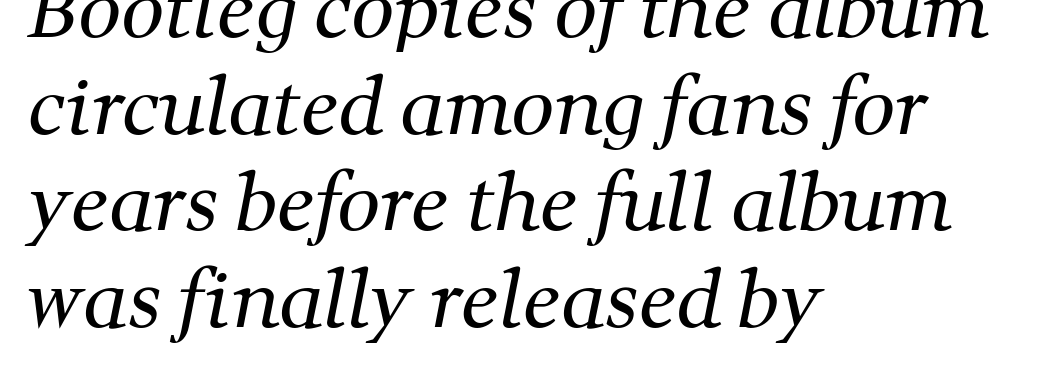
{"serif": "yes", "bold": "no", "weight": "regular", "width": "normal", "stroke_contrast": "medium", "x_height": "medium", "monospaced": "no", "underline": "no", "align": "left", "line_spacing": "normal", "line_spacing_ratio": 1.27, "letter_spacing": "normal", "letter_spacing_em": 0.0, "glyph_px": 76}
